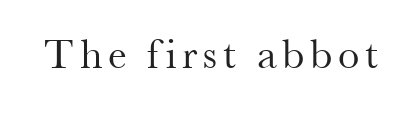
Q: Is the text bold? A: No.
Q: Is the text italic (slanted)? A: No, it is upright.
Q: Is the typeface a serif or a sans-serif typeface? A: Serif.
Q: Is the text underlined? A: No.
Q: Width (condensed, normal, or wide)? A: Normal.
Q: Stroke contrast? A: Medium.
Q: x-height? A: Small.
Q: Monospaced? A: No.
